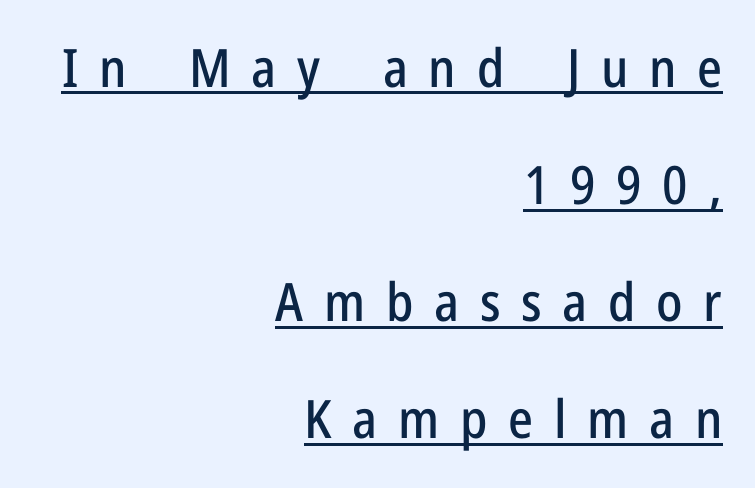
The image shows 53 px condensed sans-serif type, upright; set right-aligned, loose line spacing (2.21x), unusually wide letter spacing (+0.39 em), underlined; low stroke contrast and a medium x-height.
